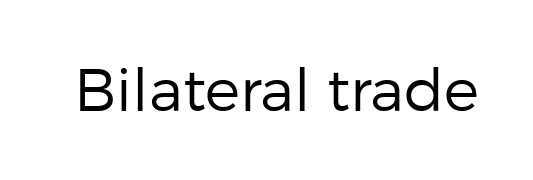
{"serif": "no", "italic": "no", "bold": "no", "weight": "regular", "width": "normal", "stroke_contrast": "low", "x_height": "medium", "monospaced": "no", "underline": "no", "letter_spacing": "normal", "letter_spacing_em": 0.0, "glyph_px": 59}
